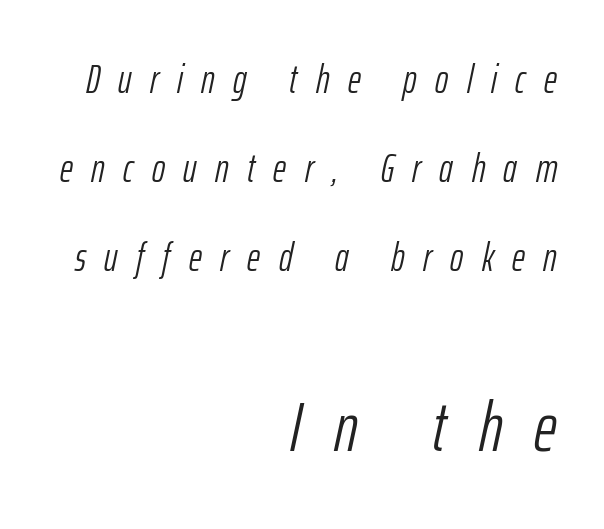
The image shows 70 px light, condensed type, italic (leaning right); set right-aligned, loose line spacing (2.23x), unusually wide letter spacing (+0.46 em), not underlined; the second (bottom) block is 1.75x larger; low stroke contrast and a medium x-height.
